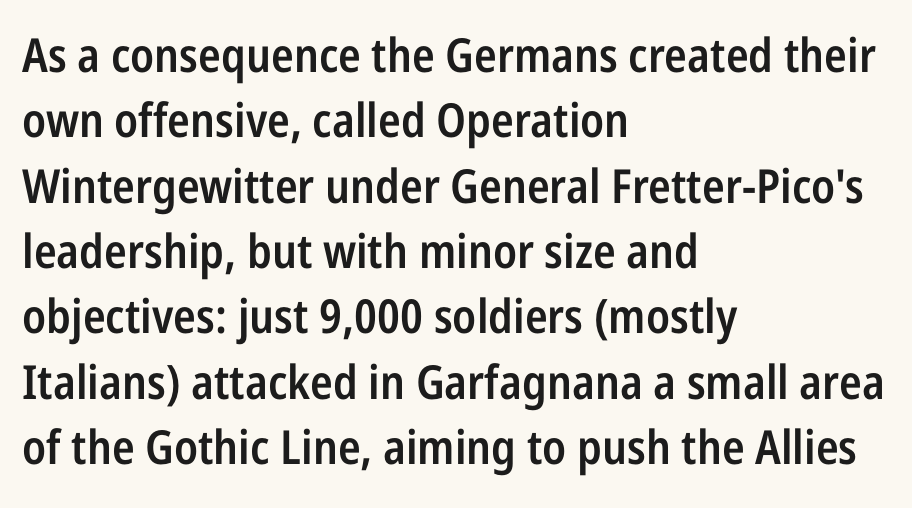
The image shows 47 px semibold, condensed sans-serif type, upright; set left-aligned, normal line spacing (1.39x), normal letter spacing, not underlined; low stroke contrast and a medium x-height.
